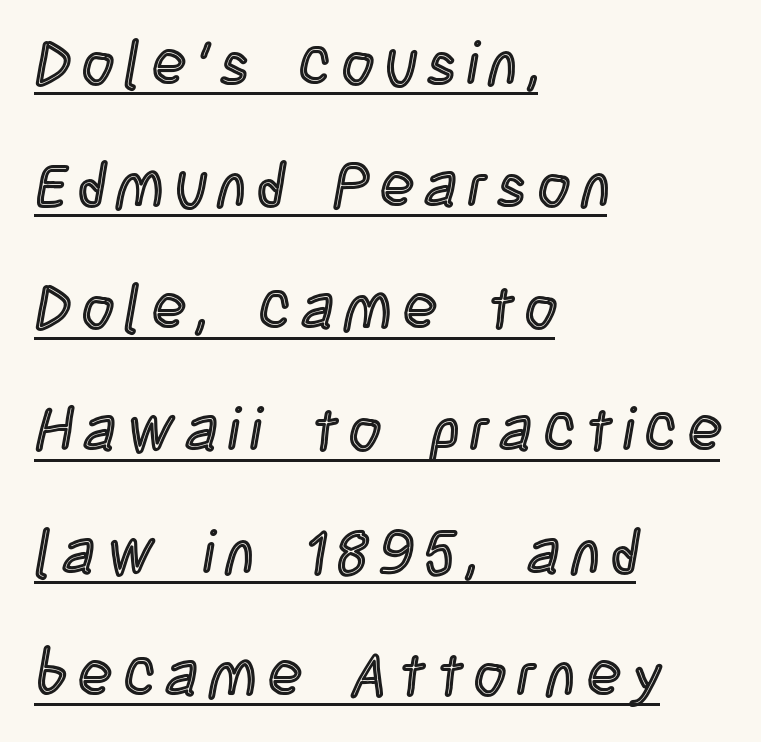
{"width": "condensed", "x_height": "large", "monospaced": "no", "underline": "yes", "align": "left", "line_spacing": "loose", "line_spacing_ratio": 1.97, "glyph_px": 62}
